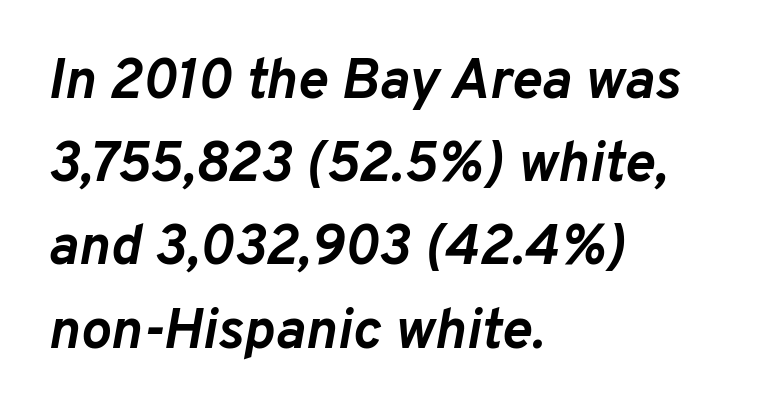
{"italic": "yes", "lean": "right", "slant_degrees": 10, "bold": "yes", "weight": "semibold", "width": "normal", "stroke_contrast": "low", "x_height": "medium", "monospaced": "no", "underline": "no", "align": "left", "line_spacing": "normal", "line_spacing_ratio": 1.46, "letter_spacing": "normal", "letter_spacing_em": 0.0, "glyph_px": 57}
